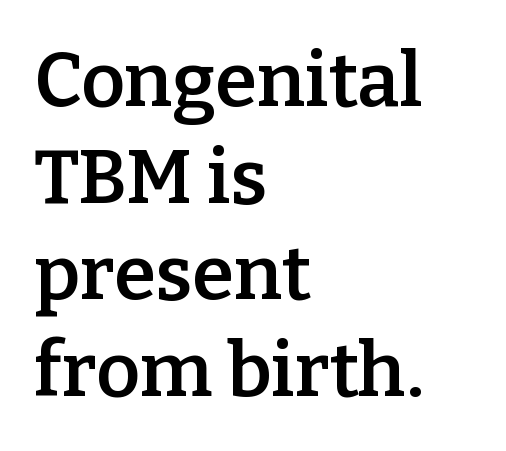
{"serif": "yes", "italic": "no", "bold": "semi", "weight": "semibold", "width": "normal", "stroke_contrast": "low", "x_height": "medium", "monospaced": "no", "underline": "no", "align": "left", "line_spacing": "normal", "line_spacing_ratio": 1.27, "letter_spacing": "normal", "letter_spacing_em": 0.0, "glyph_px": 76}
